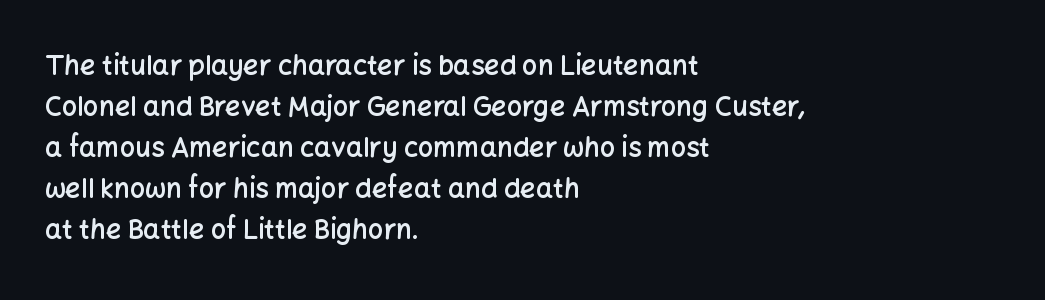
Q: Is the text bold? A: Semi-bold.
Q: Is the text italic (slanted)? A: No, it is upright.
Q: Is the text underlined? A: No.
Q: How is the paragraph aligned? A: Left-aligned.
Q: Is the spacing between letters normal or unusually wide? A: Normal.
Q: Is the spacing between lines tight, normal or loose? A: Normal.
